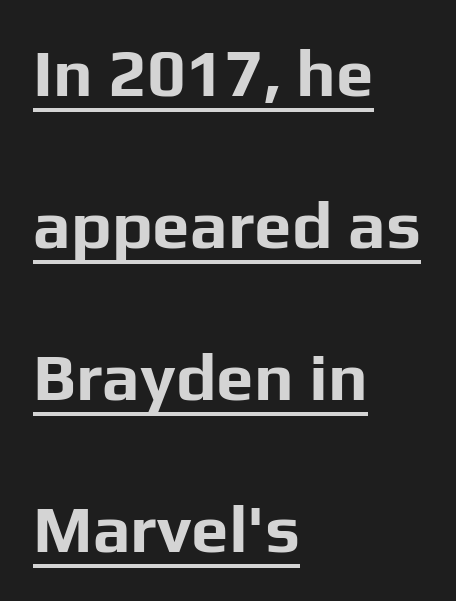
The image shows 67 px bold sans-serif type, upright; set left-aligned, loose line spacing (2.27x), normal letter spacing, underlined; low stroke contrast and a medium x-height.
